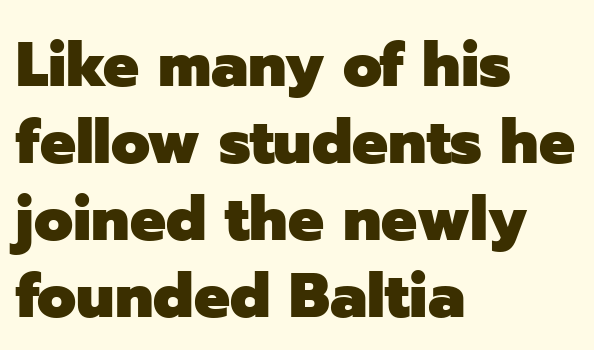
{"serif": "no", "italic": "no", "bold": "yes", "weight": "heavy", "width": "normal", "stroke_contrast": "low", "x_height": "medium", "monospaced": "no", "underline": "no", "align": "left", "line_spacing_ratio": 1.22, "letter_spacing": "normal", "letter_spacing_em": 0.0, "glyph_px": 63}
